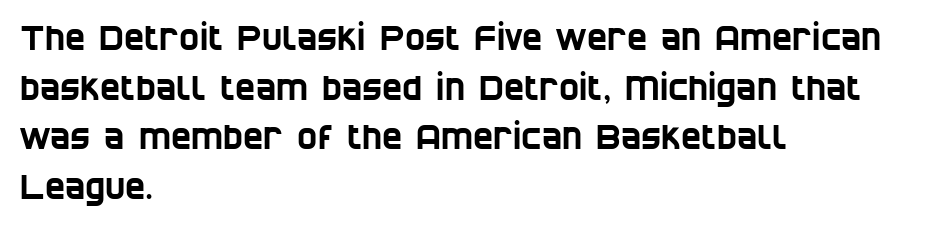
Q: Is the typeface a serif or a sans-serif typeface? A: Sans-serif.
Q: Is the text underlined? A: No.
Q: How is the paragraph aligned? A: Left-aligned.
Q: Is the spacing between letters normal or unusually wide? A: Normal.
Q: Is the spacing between lines tight, normal or loose? A: Normal.
Q: Width (condensed, normal, or wide)? A: Condensed.
Q: Stroke contrast? A: Low.
Q: x-height? A: Large.
Q: Monospaced? A: No.
